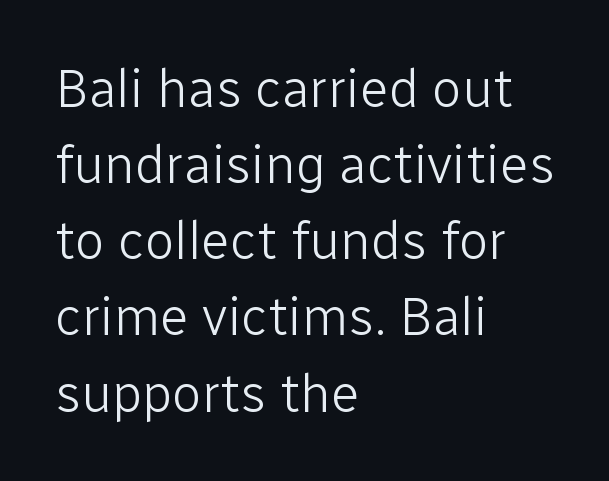
{"serif": "no", "italic": "no", "bold": "no", "weight": "light", "width": "normal", "stroke_contrast": "low", "x_height": "medium", "monospaced": "no", "underline": "no", "align": "left", "line_spacing": "normal", "line_spacing_ratio": 1.41, "letter_spacing": "normal", "letter_spacing_em": 0.0, "glyph_px": 54}
